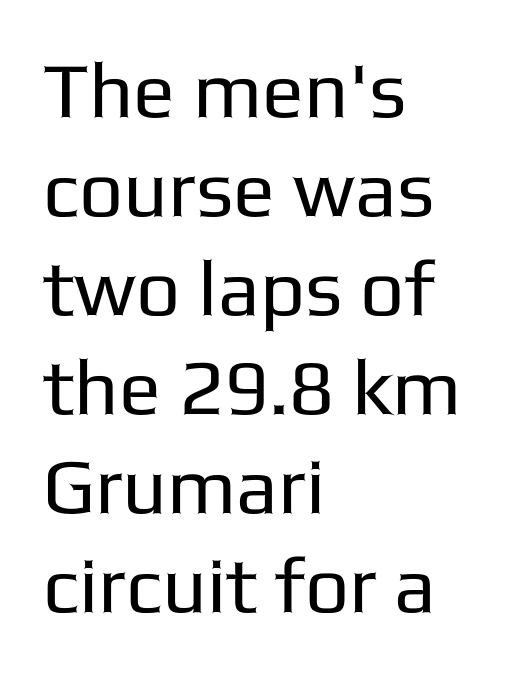
{"serif": "no", "italic": "no", "bold": "no", "weight": "regular", "width": "normal", "stroke_contrast": "low", "x_height": "medium", "monospaced": "no", "underline": "no", "align": "left", "line_spacing": "normal", "line_spacing_ratio": 1.27, "letter_spacing": "normal", "letter_spacing_em": 0.0, "glyph_px": 78}
